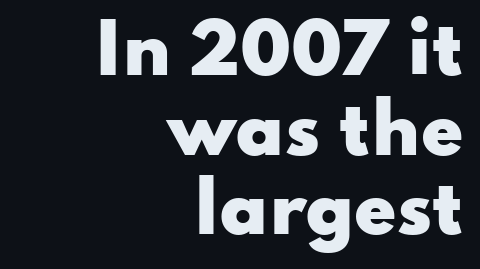
Q: Is the text bold? A: Yes.
Q: Is the text italic (slanted)? A: No, it is upright.
Q: Is the typeface a serif or a sans-serif typeface? A: Sans-serif.
Q: Is the text underlined? A: No.
Q: How is the paragraph aligned? A: Right-aligned.
Q: Is the spacing between letters normal or unusually wide? A: Normal.
Q: Width (condensed, normal, or wide)? A: Wide.
Q: Stroke contrast? A: Low.
Q: x-height? A: Small.
Q: Monospaced? A: No.
